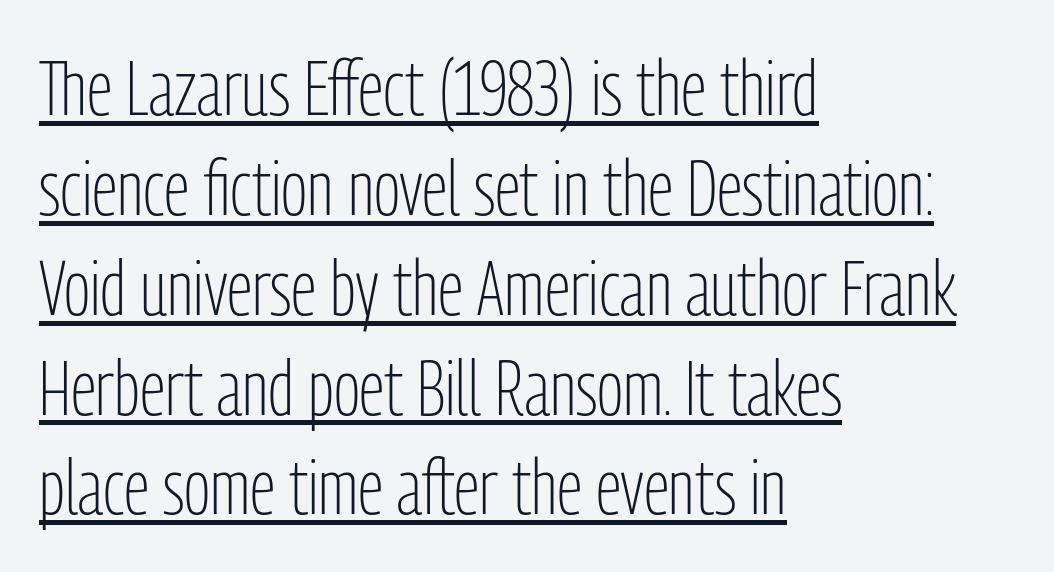
{"serif": "no", "italic": "no", "bold": "no", "weight": "light", "width": "condensed", "stroke_contrast": "low", "x_height": "medium", "monospaced": "no", "underline": "yes", "align": "left", "line_spacing": "normal", "line_spacing_ratio": 1.28, "letter_spacing": "normal", "letter_spacing_em": 0.0, "glyph_px": 78}
